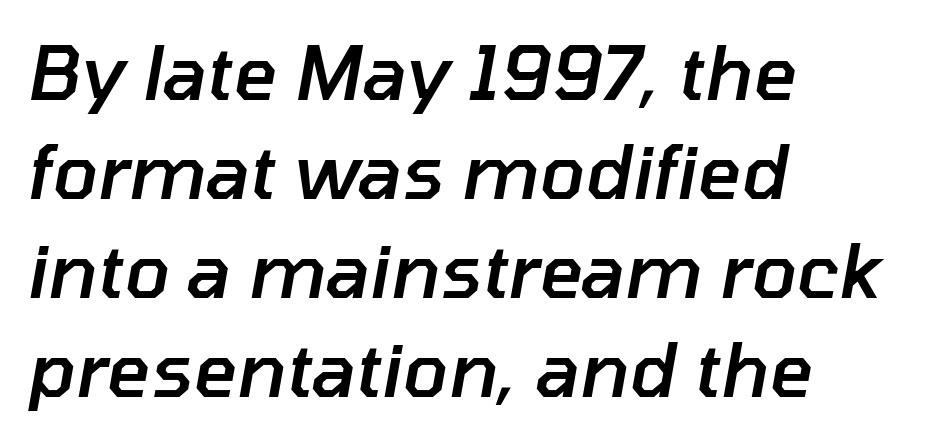
The image shows 75 px semibold type, italic (leaning right); set left-aligned, normal line spacing (1.32x), normal letter spacing, not underlined; low stroke contrast and a medium x-height.
